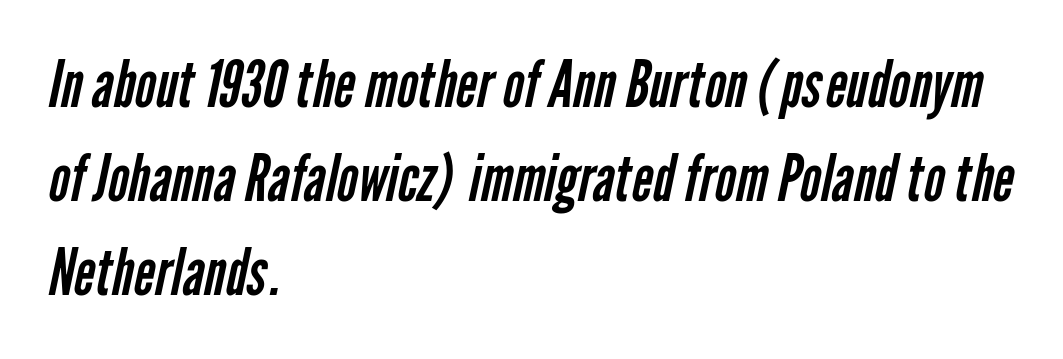
Q: Is the text bold? A: No.
Q: Is the typeface a serif or a sans-serif typeface? A: Sans-serif.
Q: Is the text underlined? A: No.
Q: How is the paragraph aligned? A: Left-aligned.
Q: Is the spacing between letters normal or unusually wide? A: Normal.
Q: Is the spacing between lines tight, normal or loose? A: Normal.
Q: Width (condensed, normal, or wide)? A: Condensed.
Q: Stroke contrast? A: Low.
Q: x-height? A: Medium.
Q: Monospaced? A: No.
